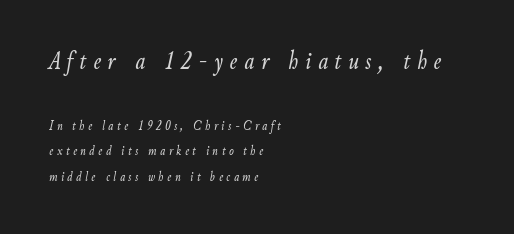
Horizontally, the lines are justified to the leading edge only. Yep, that's italic — everything's leaning. The string is rendered with underlining switched off. Visually, the top section dominates because its glyphs are scaled up. A quiet, ordinary-to-light weight characterises the typeface. Spacing between characters has been opened up far beyond the box default.
